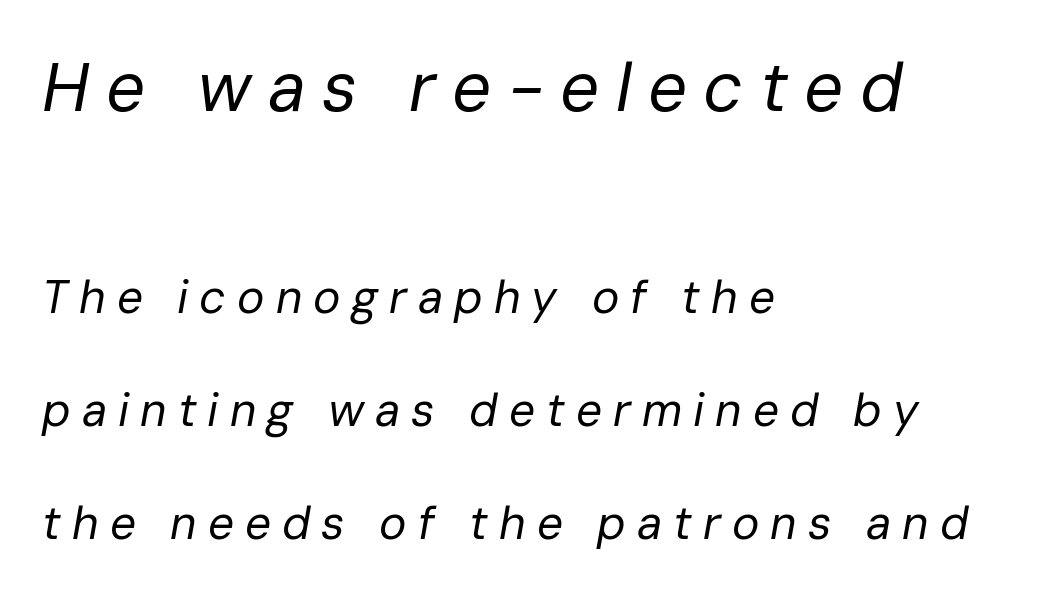
The image shows 69 px regular-weight type, italic (leaning right); set left-aligned, loose line spacing (2.46x), unusually wide letter spacing (+0.24 em), not underlined; the first (top) block is 1.5x larger; low stroke contrast and a medium x-height.
